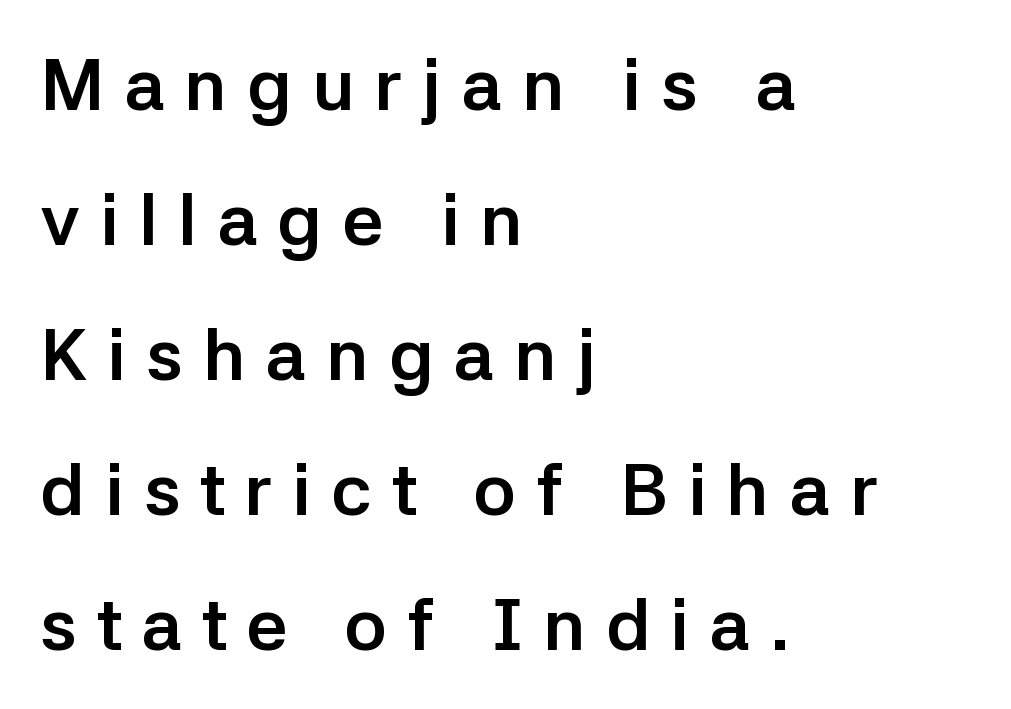
The image shows 73 px semibold sans-serif type, upright; set left-aligned, line spacing 1.85x, unusually wide letter spacing (+0.27 em), not underlined; low stroke contrast and a medium x-height.
